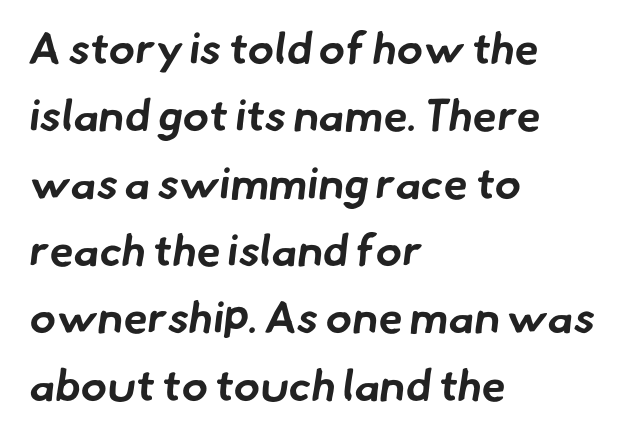
Q: Is the text bold? A: Yes.
Q: Is the typeface a serif or a sans-serif typeface? A: Sans-serif.
Q: Is the text underlined? A: No.
Q: How is the paragraph aligned? A: Left-aligned.
Q: Is the spacing between letters normal or unusually wide? A: Normal.
Q: Is the spacing between lines tight, normal or loose? A: Normal.
Q: Width (condensed, normal, or wide)? A: Normal.
Q: Stroke contrast? A: Low.
Q: x-height? A: Small.
Q: Monospaced? A: No.
